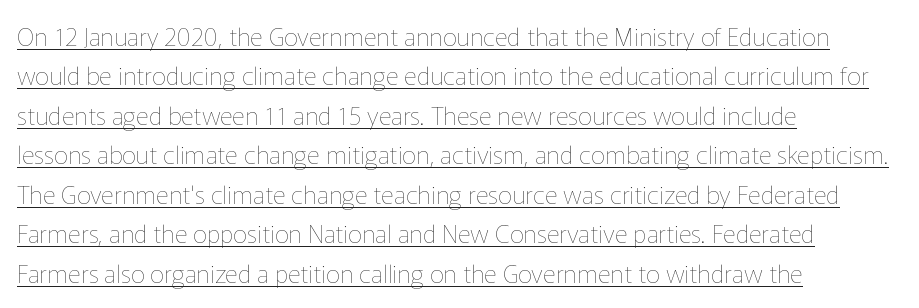
The image shows 25 px text type, upright; set left-aligned, normal line spacing (1.58x), normal letter spacing, underlined.
